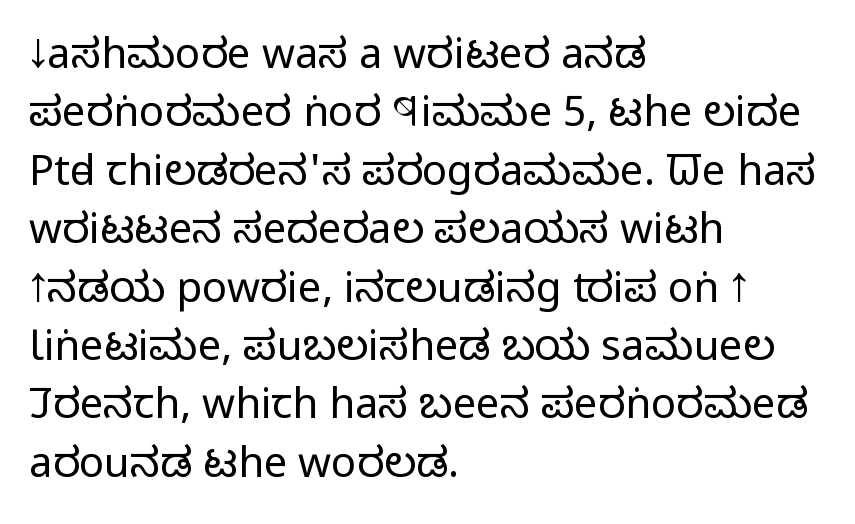
{"serif": "no", "italic": "no", "bold": "no", "weight": "regular", "width": "condensed", "stroke_contrast": "low", "x_height": "large", "monospaced": "no", "underline": "no", "align": "left", "line_spacing": "normal", "line_spacing_ratio": 1.39, "letter_spacing": "normal", "letter_spacing_em": 0.0, "glyph_px": 42}
